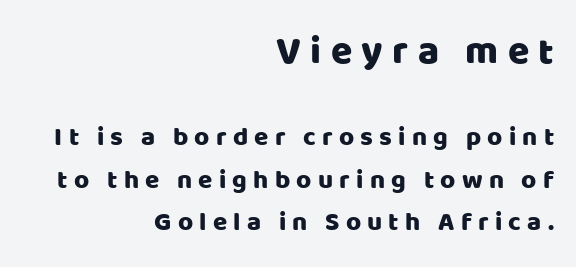
Horizontal bands of white between lines are of average thickness. Is the block centered? No — it sits flush against the right margin. The typography opts for an upright posture over an oblique one. Spacing verdict: proportional, widths tailored to each character. Between one letter and the next there's a generous, obvious gap.
